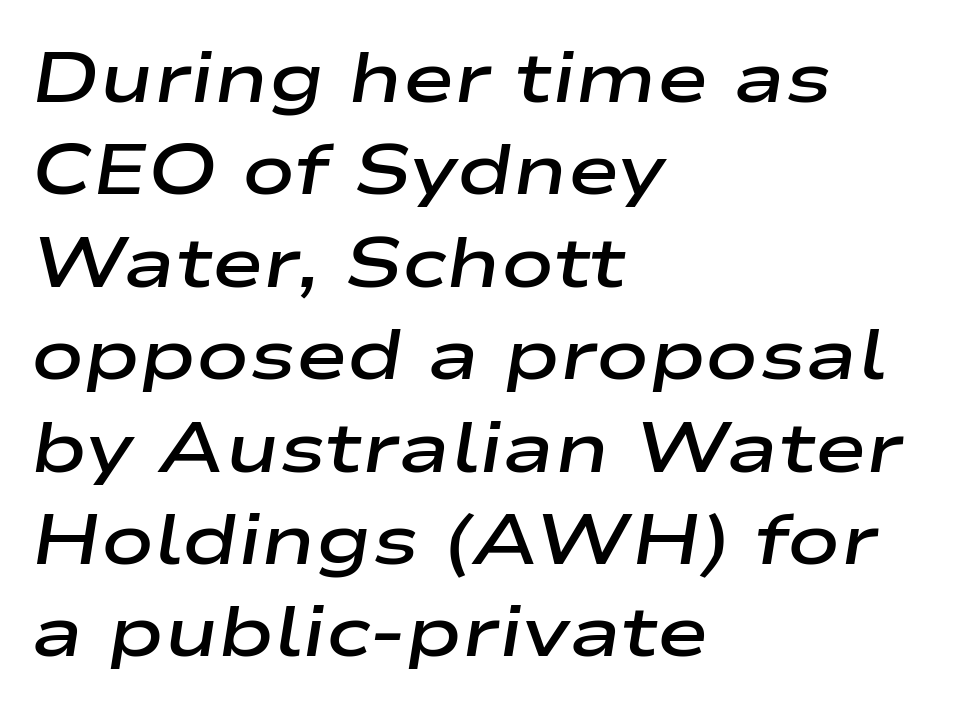
The letters are slanted; this is an italic face. Students, note that the glyphs here touch the page at normal intervals. A bit beefed up — I'd call it semibold rather than bold. Leftover space on each line is placed entirely after the last word. Underlining? Definitely not there.
